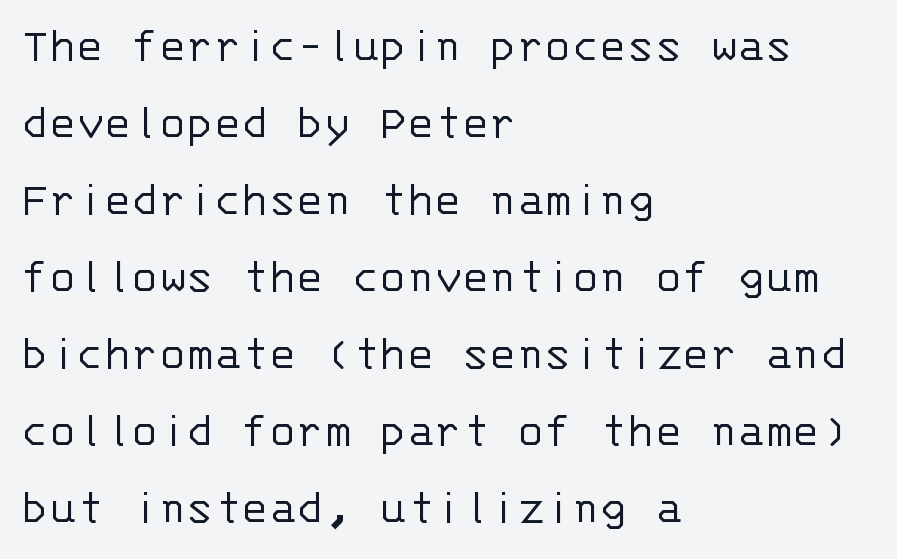
Q: Is the text bold? A: No.
Q: Is the text italic (slanted)? A: No, it is upright.
Q: Is the typeface a serif or a sans-serif typeface? A: Sans-serif.
Q: Is the text underlined? A: No.
Q: How is the paragraph aligned? A: Left-aligned.
Q: Is the spacing between letters normal or unusually wide? A: Normal.
Q: Is the spacing between lines tight, normal or loose? A: Normal.
Q: Width (condensed, normal, or wide)? A: Normal.
Q: Stroke contrast? A: Low.
Q: x-height? A: Large.
Q: Monospaced? A: Yes.
